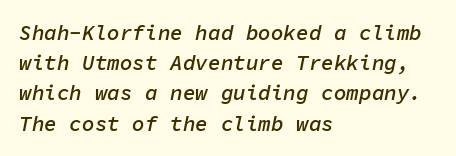
Q: Is the text bold? A: Semi-bold.
Q: Is the text italic (slanted)? A: Yes, it leans right by about 11 degrees.
Q: Is the text underlined? A: No.
Q: How is the paragraph aligned? A: Left-aligned.
Q: Is the spacing between letters normal or unusually wide? A: Normal.
Q: Is the spacing between lines tight, normal or loose? A: Normal.
